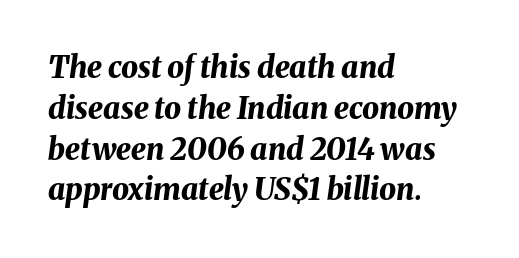
The image shows 30 px bold type, italic (leaning right); set left-aligned, normal line spacing (1.36x), normal letter spacing, not underlined; medium stroke contrast and a medium x-height.
